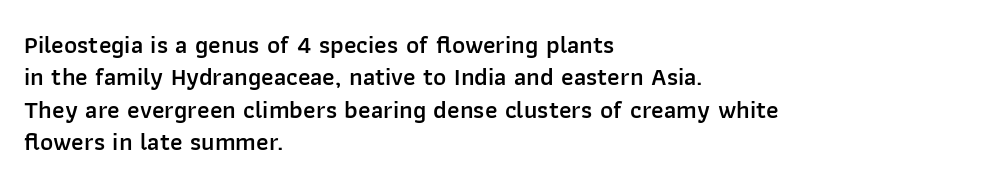
Q: Is the text bold? A: Semi-bold.
Q: Is the text italic (slanted)? A: No, it is upright.
Q: Is the text underlined? A: No.
Q: How is the paragraph aligned? A: Left-aligned.
Q: Is the spacing between letters normal or unusually wide? A: Normal.
Q: Is the spacing between lines tight, normal or loose? A: Normal.
